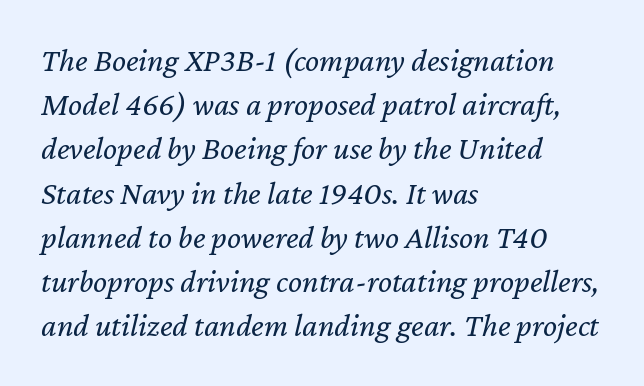
The specimen omits any rule beneath the text block's lines. Slanted lettering throughout. Heft: none added — not bold. Tracking here is standard; glyphs follow each other at the usual distance. The line-height multiplier appears to be the usual default. The text block is weighted toward the left margin, trailing off unevenly rightward.
